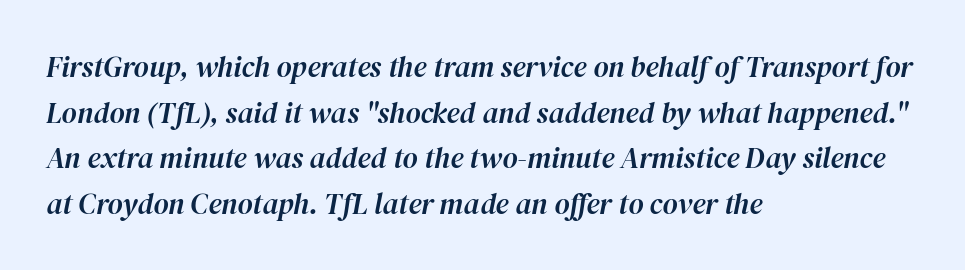
Q: Is the text italic (slanted)? A: Yes, it leans right by about 12 degrees.
Q: Is the text underlined? A: No.
Q: How is the paragraph aligned? A: Left-aligned.
Q: Is the spacing between letters normal or unusually wide? A: Normal.
Q: Is the spacing between lines tight, normal or loose? A: Normal.
Q: Width (condensed, normal, or wide)? A: Normal.
Q: Stroke contrast? A: High.
Q: x-height? A: Medium.
Q: Monospaced? A: No.
